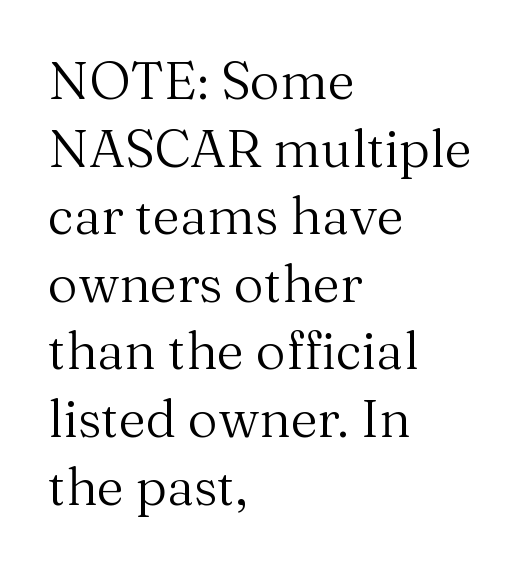
The rendering uses natural spacing where letterforms have individual widths. Heaviness? Minimal to ordinary, like unemphasized prose. Alignment: flush left. Tracking value appears to be zero — textbook default spacing. The rows are spaced the way most documents space them.
